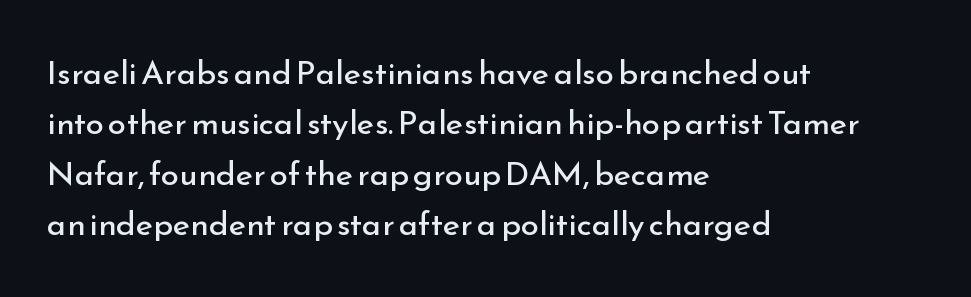
The image shows 33 px regular-weight sans-serif type, upright; set left-aligned, normal line spacing (1.53x), normal letter spacing, not underlined; low stroke contrast and a small x-height.
